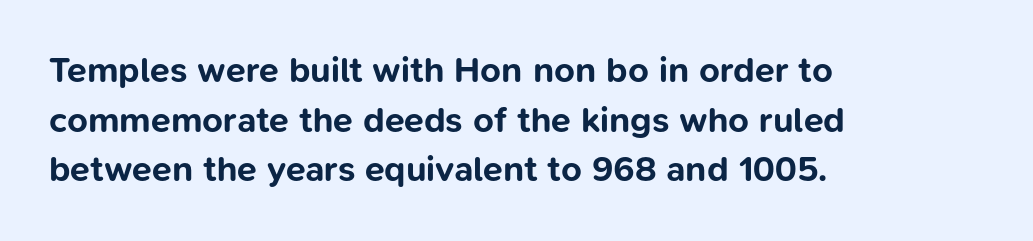
Q: Is the text bold? A: Yes.
Q: Is the text italic (slanted)? A: No, it is upright.
Q: Is the typeface a serif or a sans-serif typeface? A: Sans-serif.
Q: Is the text underlined? A: No.
Q: How is the paragraph aligned? A: Left-aligned.
Q: Is the spacing between letters normal or unusually wide? A: Normal.
Q: Is the spacing between lines tight, normal or loose? A: Normal.
Q: Width (condensed, normal, or wide)? A: Normal.
Q: Stroke contrast? A: Low.
Q: x-height? A: Medium.
Q: Monospaced? A: No.
